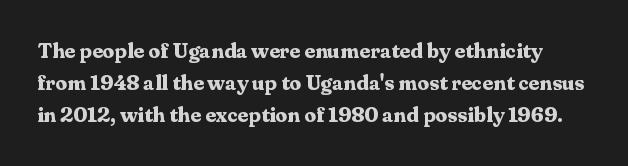
Q: Is the text bold? A: Yes.
Q: Is the text italic (slanted)? A: No, it is upright.
Q: Is the text underlined? A: No.
Q: Is the spacing between letters normal or unusually wide? A: Normal.
Q: Is the spacing between lines tight, normal or loose? A: Normal.
